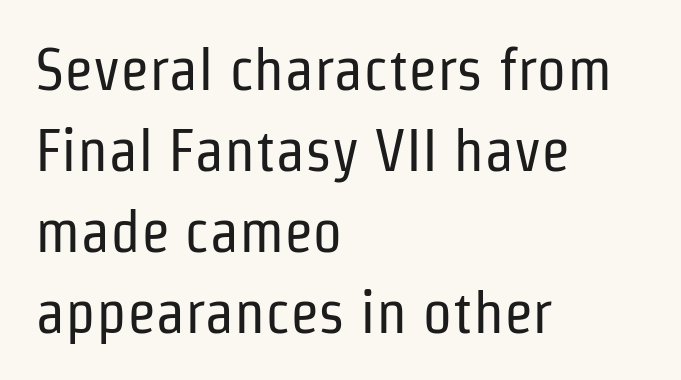
The image shows 60 px regular-weight, condensed sans-serif type, upright; set left-aligned, normal line spacing (1.35x), normal letter spacing, not underlined; low stroke contrast and a medium x-height.
